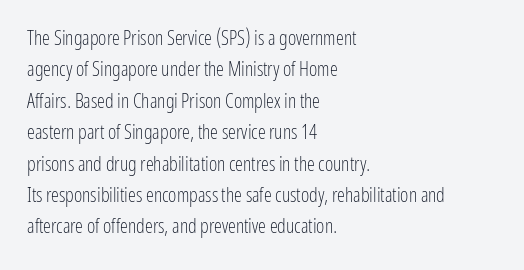
Q: Is the text bold? A: No.
Q: Is the text italic (slanted)? A: No, it is upright.
Q: Is the text underlined? A: No.
Q: How is the paragraph aligned? A: Left-aligned.
Q: Is the spacing between letters normal or unusually wide? A: Normal.
Q: Is the spacing between lines tight, normal or loose? A: Normal.
